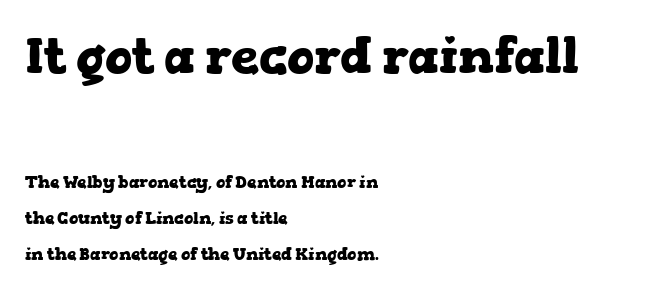
The image shows 50 px heavy, wide serif type, upright; set left-aligned, loose line spacing (2.12x), normal letter spacing, not underlined; the first (top) block is 2.94x larger; low stroke contrast and a medium x-height.
